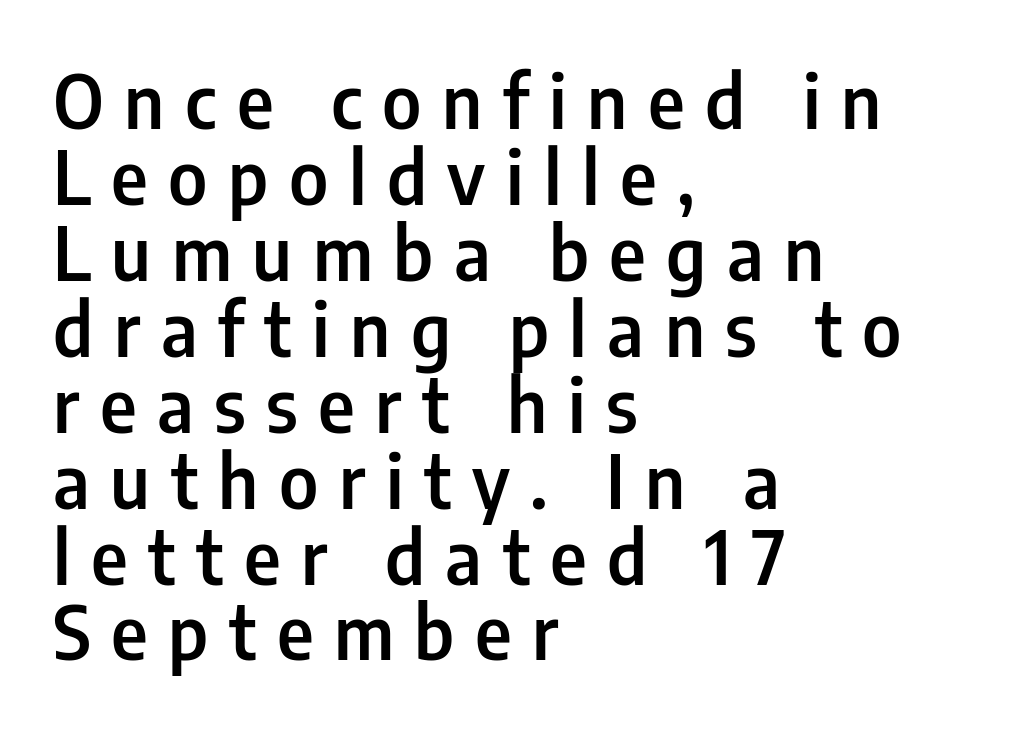
{"serif": "no", "italic": "no", "bold": "semi", "weight": "semibold", "width": "condensed", "stroke_contrast": "low", "x_height": "medium", "monospaced": "no", "underline": "no", "align": "left", "line_spacing": "tight", "line_spacing_ratio": 1.04, "letter_spacing": "wide", "letter_spacing_em": 0.28, "glyph_px": 73}
